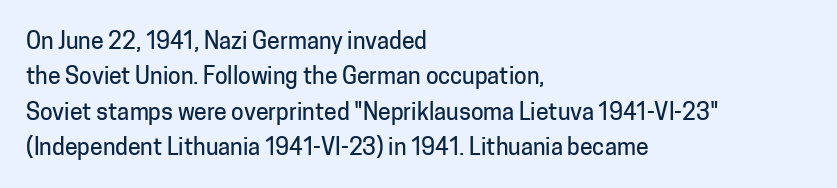
Nope, not italic — everything's standing straight. Words appear dense and cohesive because spacing is normal. The baseline area is clear. These lines sit exactly where default settings would place them. The compositor pushed each line to the left boundary.
